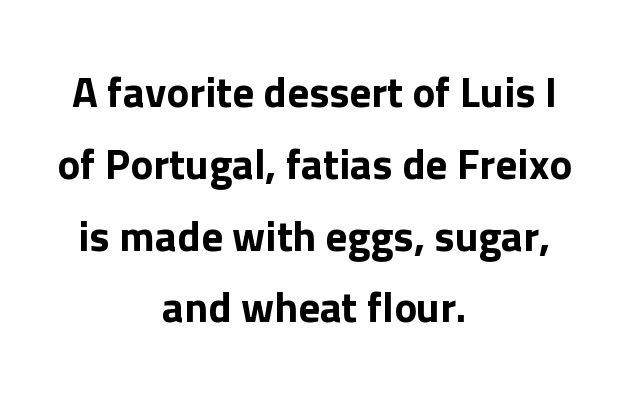
The image shows 43 px sans-serif type, upright; set centered, normal line spacing (1.67x), normal letter spacing, not underlined; low stroke contrast and a medium x-height.
